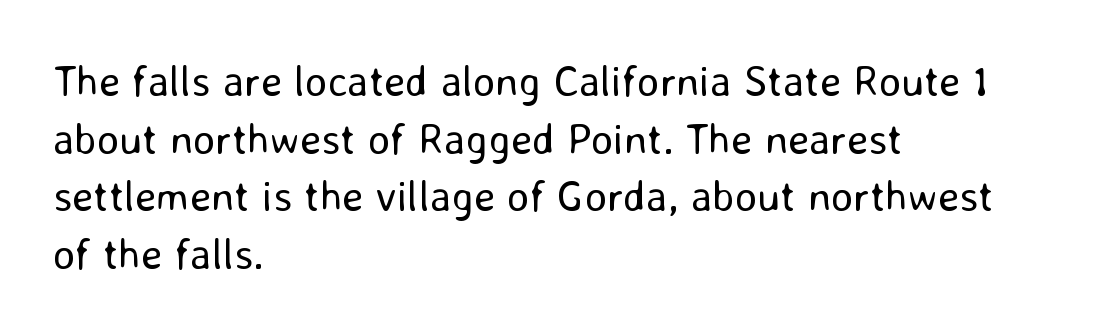
The text block is weighted toward the left margin, trailing off unevenly rightward. Glance below the letters and you will spot only blank space. Nothing heavy about these letters — not bold at all. Upright lettering throughout.
